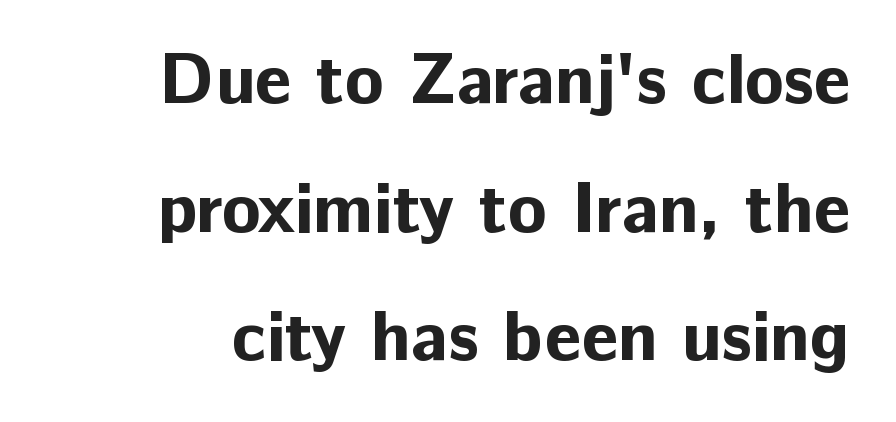
Strokes here are thick enough to call this a true bold. Do the characters align in a grid? No, the font is proportional. Ascenders rise straight up at ninety degrees. The letterforms sit shoulder to shoulder at normal distance. Stroke terminals: plain, sans-serif. The words here are not underlined.
